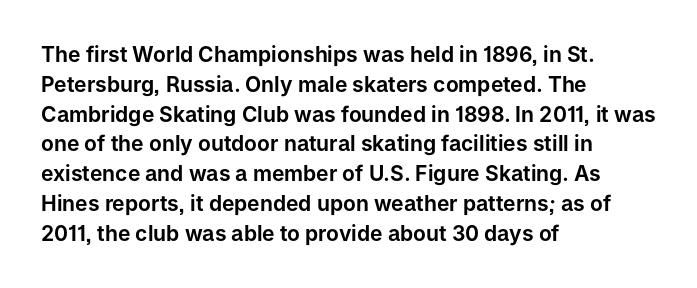
Which margin do the lines hug? The left one — the right edge is uneven. The letters stand upright; this is a roman face. Any mark beneath the type? The region is blank. The space between consecutive lines is moderate. No extra tracking has been applied to these lines.
